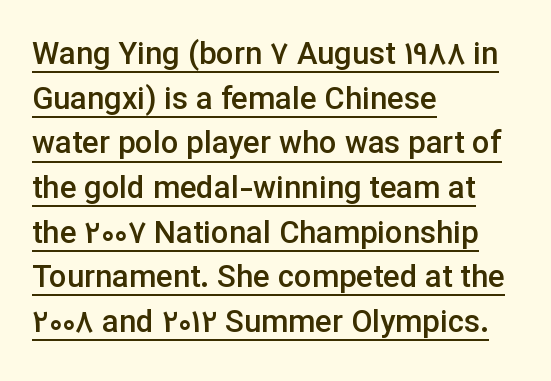
The image shows 31 px semibold sans-serif type, upright; set left-aligned, normal line spacing (1.44x), normal letter spacing, underlined; low stroke contrast and a medium x-height.
